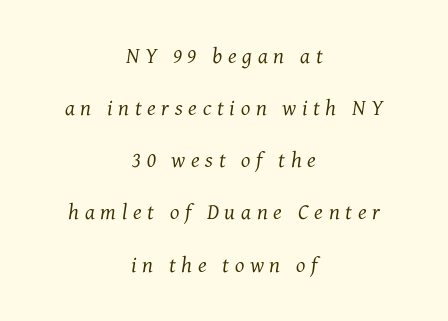
{"italic": "yes", "lean": "right", "slant_degrees": 7, "bold": "no", "underline": "no", "align": "center", "line_spacing": "loose", "line_spacing_ratio": 2.37, "letter_spacing": "wide", "letter_spacing_em": 0.26, "glyph_px": 22}
